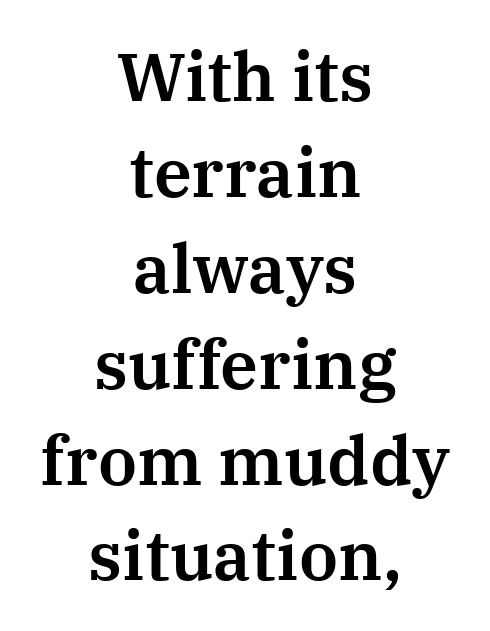
{"serif": "yes", "italic": "no", "width": "normal", "stroke_contrast": "medium", "x_height": "medium", "monospaced": "no", "underline": "no", "align": "center", "line_spacing": "normal", "line_spacing_ratio": 1.41, "letter_spacing": "normal", "letter_spacing_em": 0.0, "glyph_px": 68}
